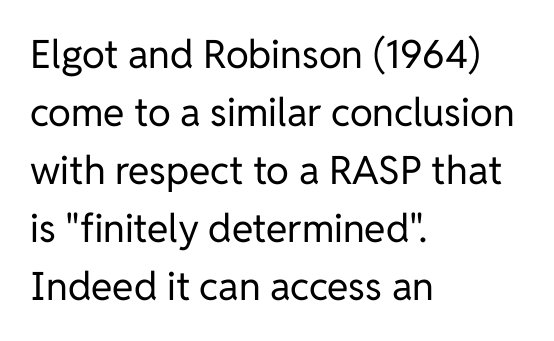
Q: Is the text bold? A: No.
Q: Is the text italic (slanted)? A: No, it is upright.
Q: Is the typeface a serif or a sans-serif typeface? A: Sans-serif.
Q: Is the text underlined? A: No.
Q: How is the paragraph aligned? A: Left-aligned.
Q: Is the spacing between letters normal or unusually wide? A: Normal.
Q: Is the spacing between lines tight, normal or loose? A: Normal.
Q: Width (condensed, normal, or wide)? A: Normal.
Q: Stroke contrast? A: Low.
Q: x-height? A: Medium.
Q: Monospaced? A: No.
